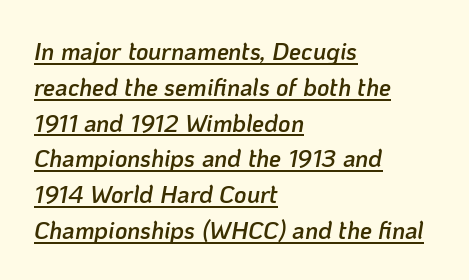
The paragraph has a hard left edge and a soft right edge. Caption: standard tracking, unaltered. Leading: standard. The axis of the letterforms is tilted away from vertical. Every word sits above its own underline. Stroke thickness is moderately raised; the sample reads as semibold.
